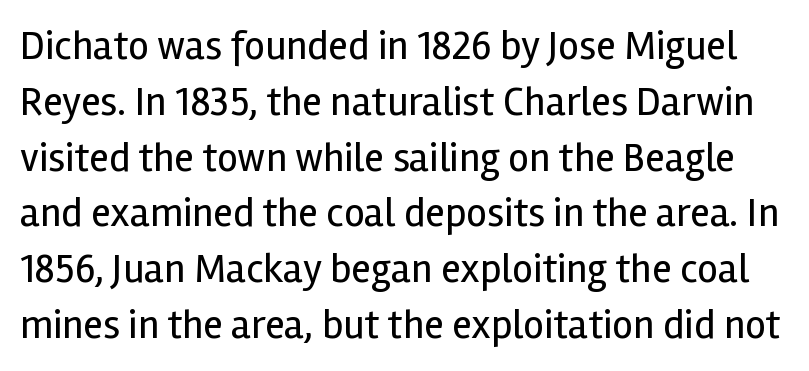
The weight would be labelled regular, book, light, or lighter still. The designer went with a sans here, leaving each stem footless. Anything drawn beneath the words? Only blank space. The face used here is proportionally spaced, like ordinary book or web type. Whoever set this chose a conventional vertical rhythm.
